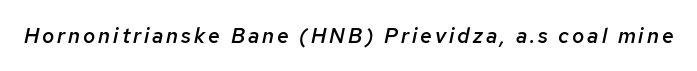
The image shows 21 px text type, italic (leaning right); set not underlined.
